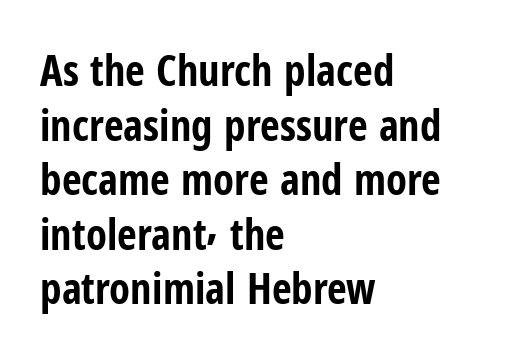
The image shows 43 px bold, condensed sans-serif type, upright; set left-aligned, normal line spacing (1.27x), normal letter spacing, not underlined; low stroke contrast and a medium x-height.
